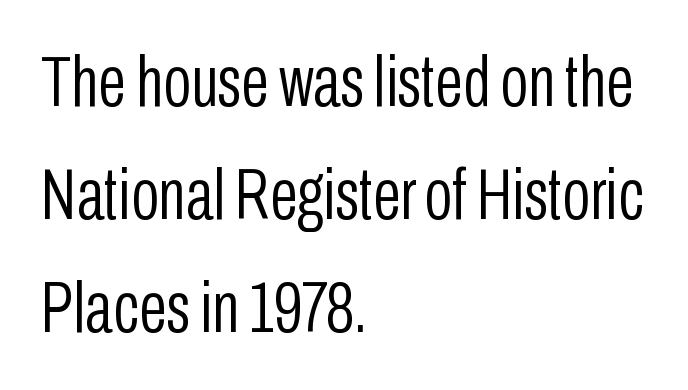
This sample keeps an unexceptional amount of space between lines. Horizontal alignment here is leftward, the default for most running prose. Proportional: the letters do not fall into vertical columns. I'd call this a sans setting — the letters go barefoot.
